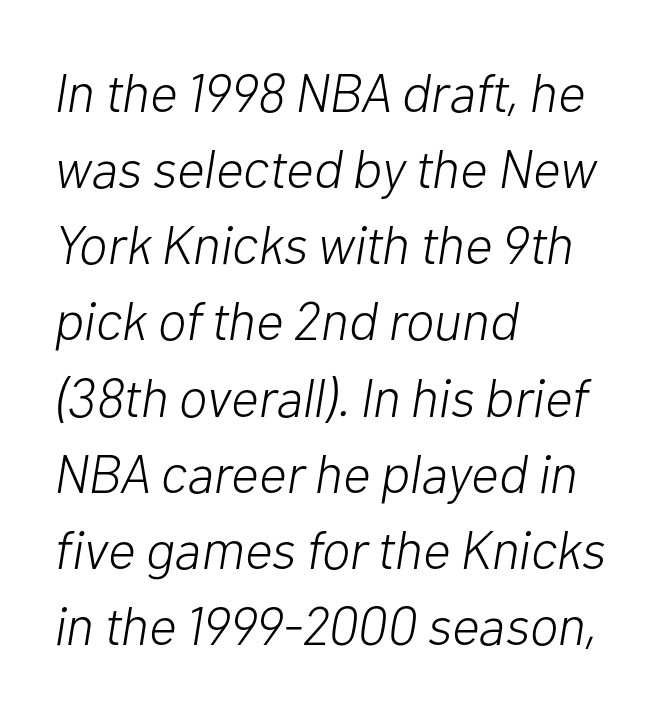
The image shows 54 px light type, italic (leaning right); set left-aligned, normal line spacing (1.41x), normal letter spacing, not underlined; low stroke contrast and a medium x-height.
